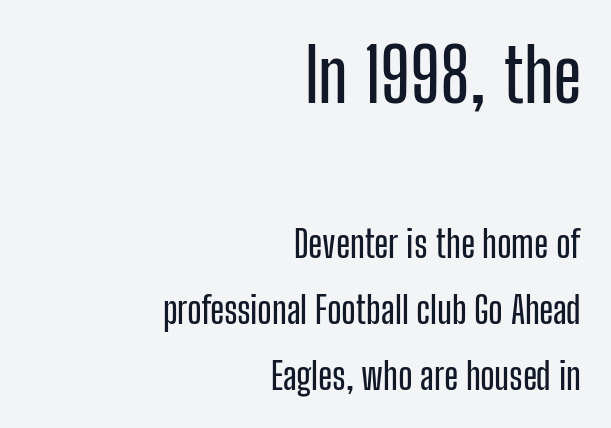
{"serif": "no", "italic": "no", "width": "condensed", "stroke_contrast": "low", "x_height": "medium", "monospaced": "no", "underline": "no", "align": "right", "line_spacing_ratio": 1.78, "letter_spacing": "normal", "letter_spacing_em": 0.0, "larger_block": "first", "size_ratio": 2.0, "glyph_px": 74}
